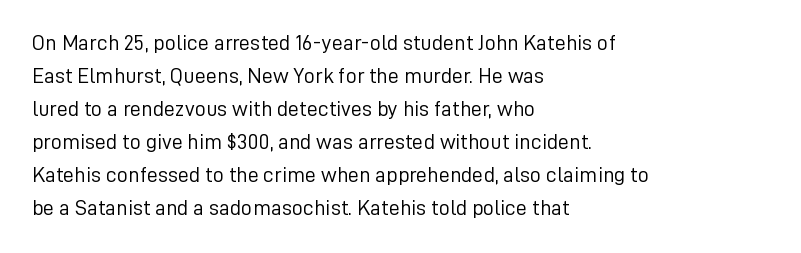
The image shows 22 px text type, upright; set left-aligned, normal line spacing (1.5x), normal letter spacing, not underlined.
